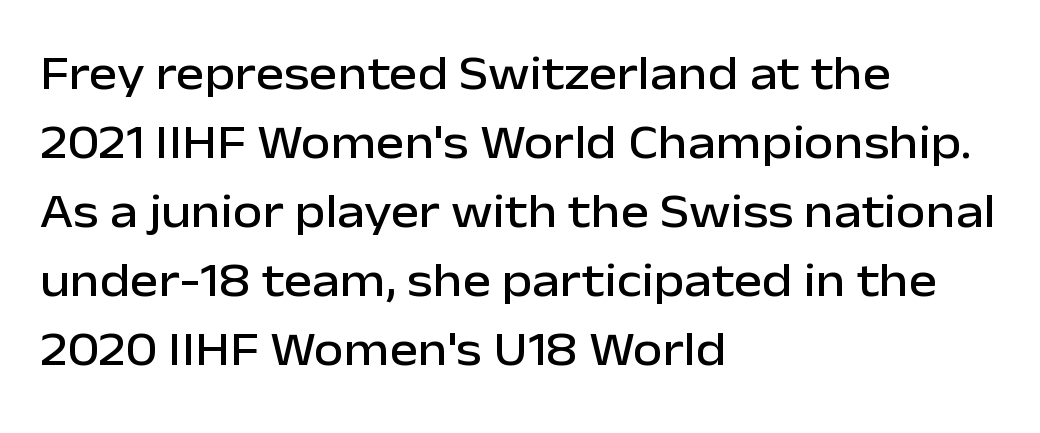
Q: Is the text italic (slanted)? A: No, it is upright.
Q: Is the typeface a serif or a sans-serif typeface? A: Sans-serif.
Q: Is the text underlined? A: No.
Q: How is the paragraph aligned? A: Left-aligned.
Q: Is the spacing between letters normal or unusually wide? A: Normal.
Q: Is the spacing between lines tight, normal or loose? A: Normal.
Q: Width (condensed, normal, or wide)? A: Normal.
Q: Stroke contrast? A: Low.
Q: x-height? A: Medium.
Q: Monospaced? A: No.
